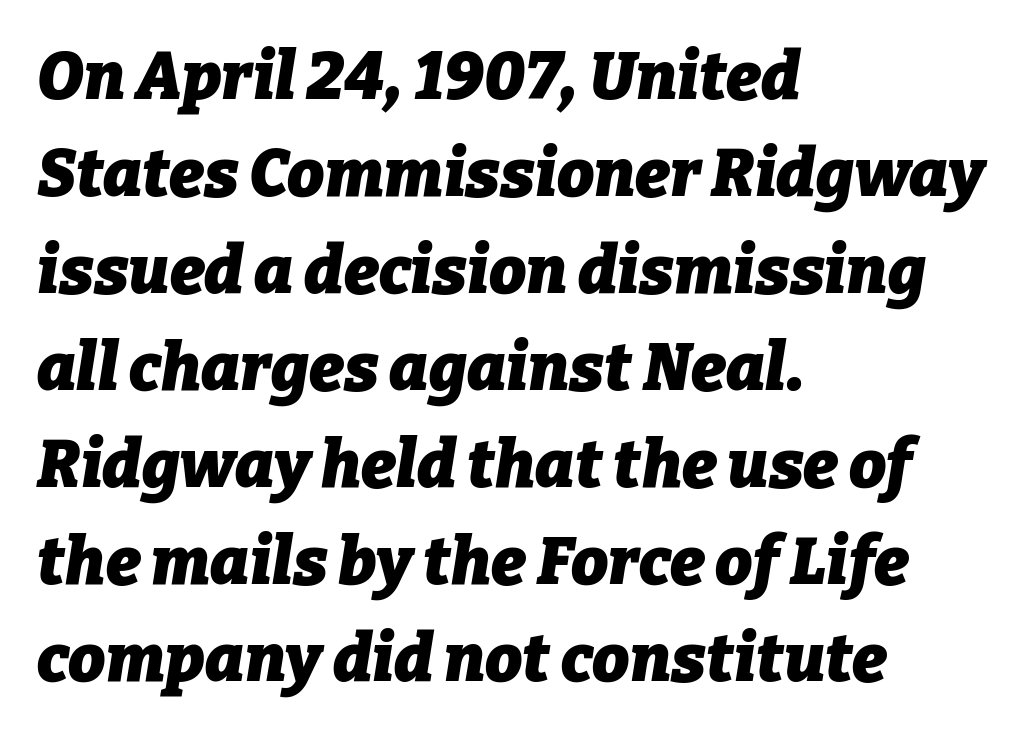
{"italic": "yes", "lean": "right", "slant_degrees": 9, "bold": "yes", "weight": "heavy", "width": "normal", "stroke_contrast": "low", "x_height": "medium", "monospaced": "no", "underline": "no", "align": "left", "line_spacing": "normal", "line_spacing_ratio": 1.47, "letter_spacing": "normal", "letter_spacing_em": 0.0, "glyph_px": 66}
